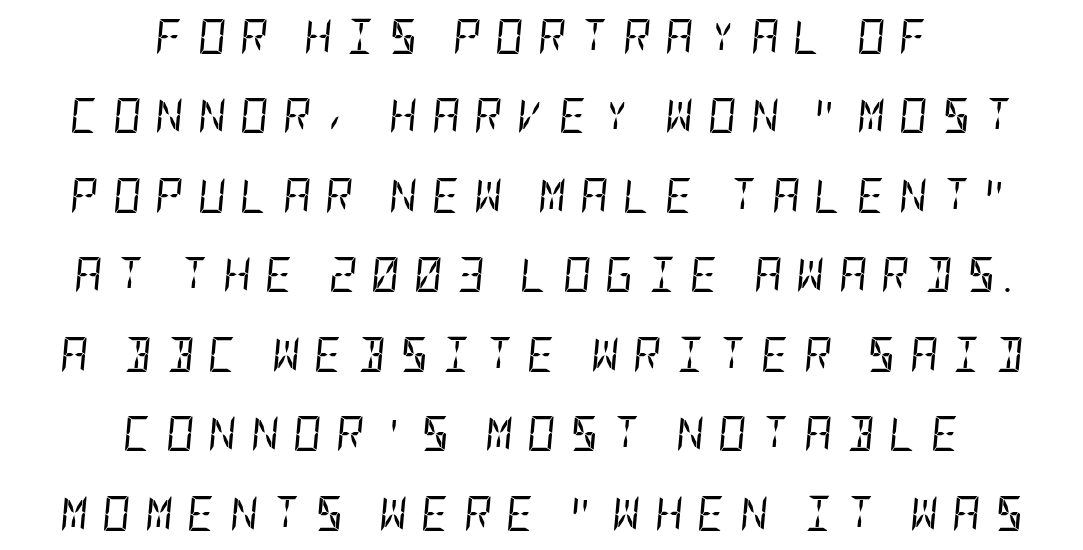
{"italic": "yes", "lean": "right", "slant_degrees": 5, "bold": "no", "weight": "regular", "width": "condensed", "stroke_contrast": "low", "x_height": "large", "underline": "no", "align": "center", "line_spacing": "loose", "line_spacing_ratio": 2.27, "letter_spacing": "wide", "letter_spacing_em": 0.4, "glyph_px": 35}
